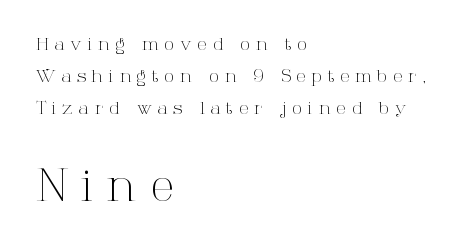
Q: Is the text bold? A: No.
Q: Is the text italic (slanted)? A: No, it is upright.
Q: Is the typeface a serif or a sans-serif typeface? A: Serif.
Q: Is the text underlined? A: No.
Q: How is the paragraph aligned? A: Left-aligned.
Q: Is the spacing between letters normal or unusually wide? A: Unusually wide.
Q: Which block of text is set in a larger size, the first (top) or the second (bottom)? A: The second (bottom) one.
Q: Width (condensed, normal, or wide)? A: Normal.
Q: Stroke contrast? A: High.
Q: x-height? A: Medium.
Q: Monospaced? A: No.
